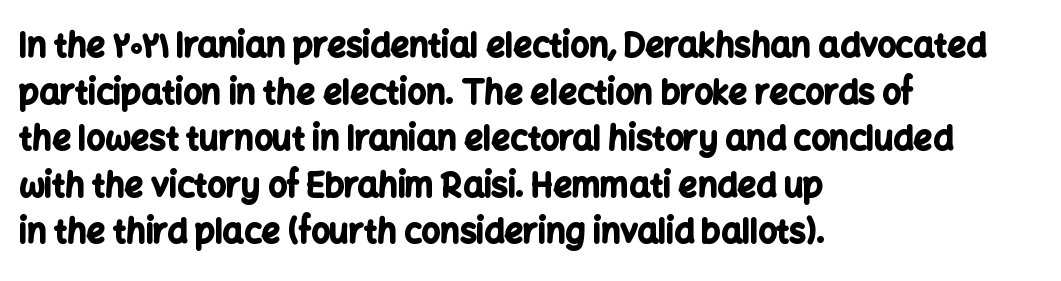
{"serif": "no", "italic": "no", "bold": "yes", "weight": "bold", "width": "normal", "stroke_contrast": "low", "x_height": "medium", "monospaced": "no", "underline": "no", "align": "left", "line_spacing": "normal", "line_spacing_ratio": 1.41, "letter_spacing": "normal", "letter_spacing_em": 0.0, "glyph_px": 33}
